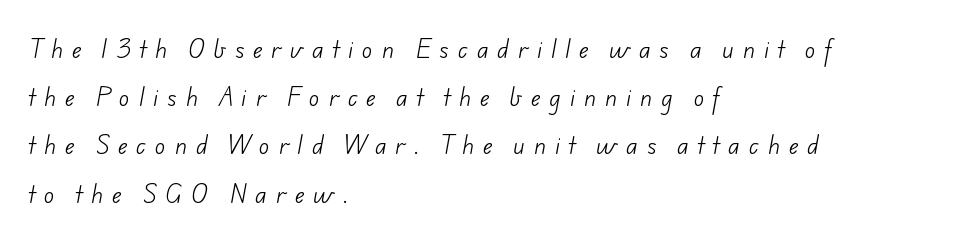
If you drew a ruler down the left edge, every line would touch it. In terms of letterspacing, this is a distinctly airy, spread setting. A bare baseline throughout the passage. The vertical gap from one line to the next is large.
